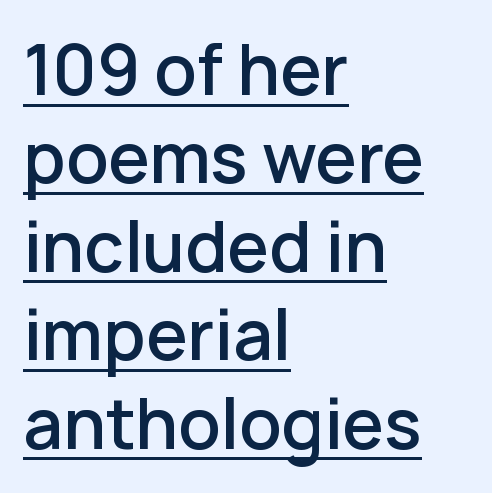
{"serif": "no", "italic": "no", "bold": "semi", "weight": "semibold", "width": "normal", "stroke_contrast": "low", "x_height": "medium", "monospaced": "no", "underline": "yes", "align": "left", "line_spacing": "normal", "line_spacing_ratio": 1.32, "letter_spacing": "normal", "letter_spacing_em": 0.0, "glyph_px": 67}
